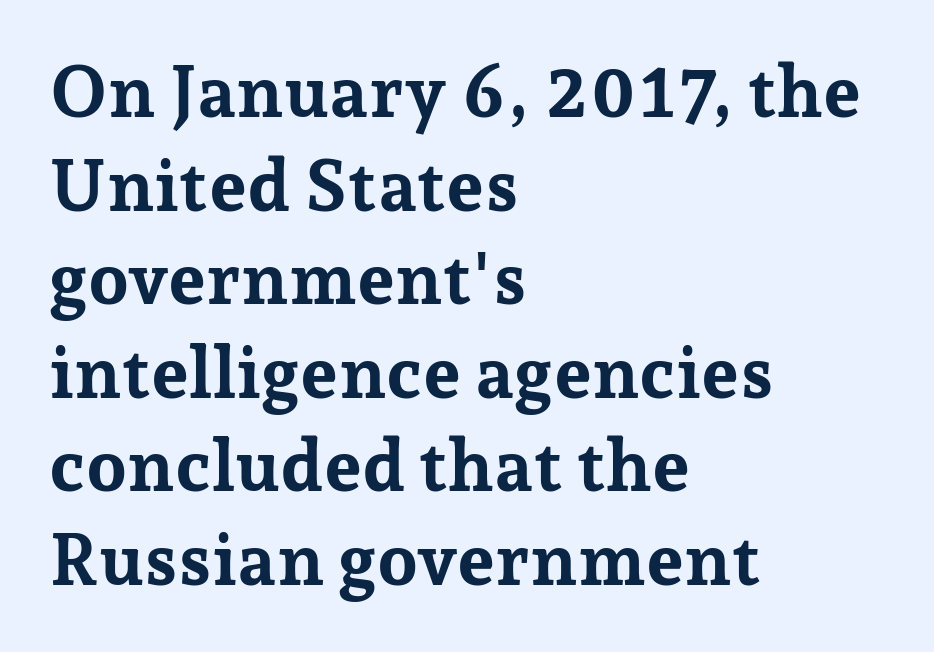
What kind of face is this? One with serifs. Underlining? Definitely not there. Does the lettering tilt? It doesn't — this is upright. Each glyph is drawn with heavy, bold strokes. A typesetter would call this proportional, since set widths differ per character.
